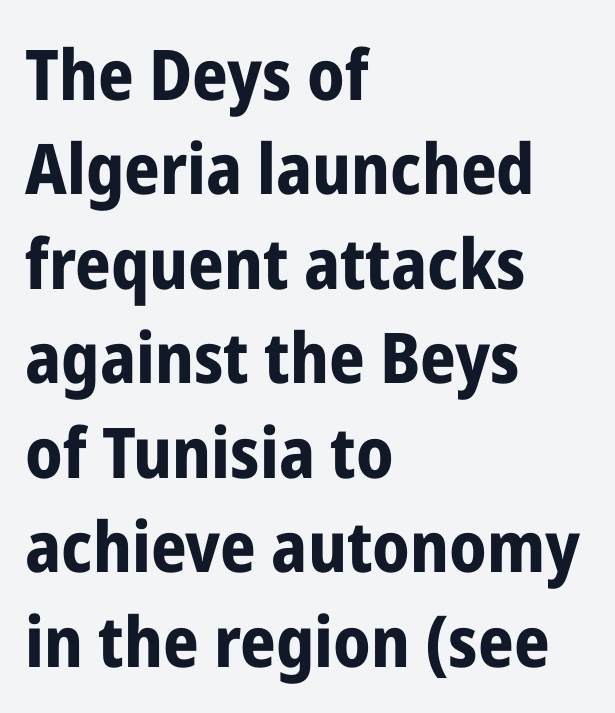
The image shows 70 px bold, condensed sans-serif type, upright; set left-aligned, normal line spacing (1.35x), normal letter spacing, not underlined; low stroke contrast and a medium x-height.
